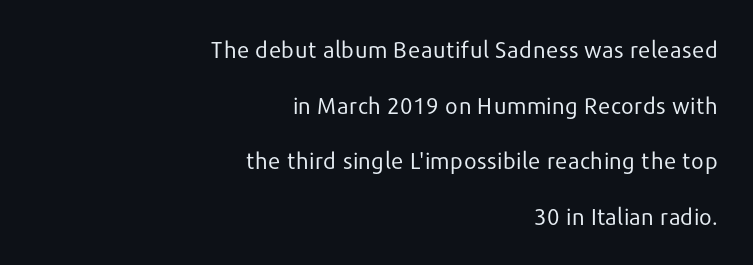
Q: Is the text bold? A: No.
Q: Is the text italic (slanted)? A: No, it is upright.
Q: Is the text underlined? A: No.
Q: How is the paragraph aligned? A: Right-aligned.
Q: Is the spacing between letters normal or unusually wide? A: Normal.
Q: Is the spacing between lines tight, normal or loose? A: Loose.
